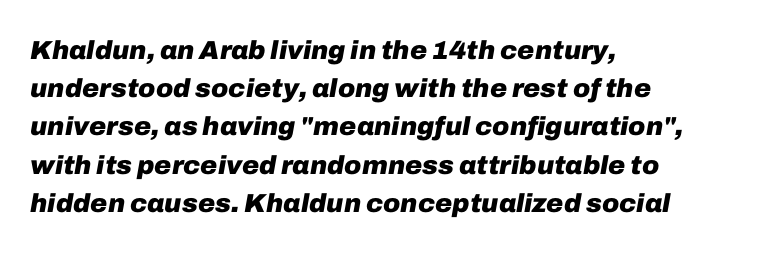
{"italic": "yes", "lean": "right", "slant_degrees": 10, "bold": "yes", "underline": "no", "align": "left", "line_spacing": "normal", "line_spacing_ratio": 1.47, "letter_spacing": "normal", "letter_spacing_em": 0.0, "glyph_px": 26}
